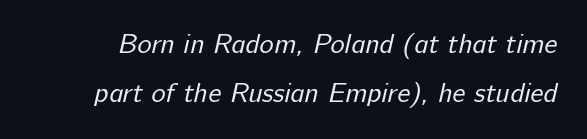
The area under the type is left untouched. The font is comparable to plain body text, perhaps lighter. How are the letters spaced? Ordinarily, with no added tracking.
